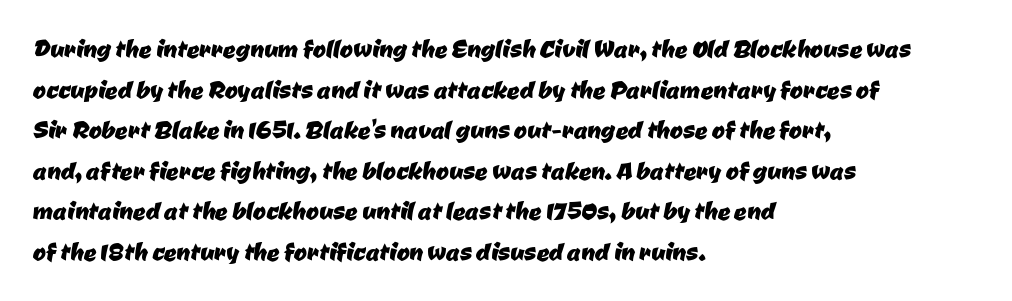
{"serif": "no", "width": "normal", "stroke_contrast": "low", "x_height": "medium", "monospaced": "no", "underline": "no", "align": "left", "line_spacing": "normal", "line_spacing_ratio": 1.31, "letter_spacing": "normal", "letter_spacing_em": 0.0, "glyph_px": 31}
